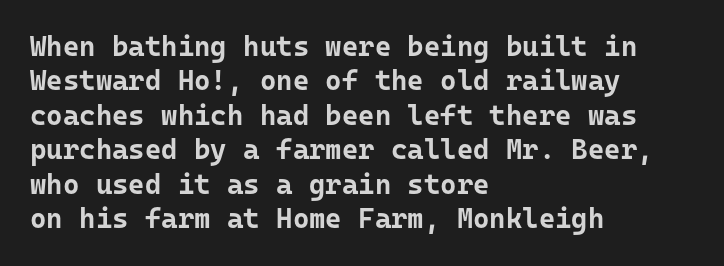
{"serif": "no", "italic": "no", "bold": "yes", "weight": "bold", "width": "normal", "stroke_contrast": "low", "x_height": "medium", "monospaced": "yes", "underline": "no", "align": "left", "line_spacing_ratio": 1.23, "letter_spacing": "normal", "letter_spacing_em": 0.0, "glyph_px": 28}
